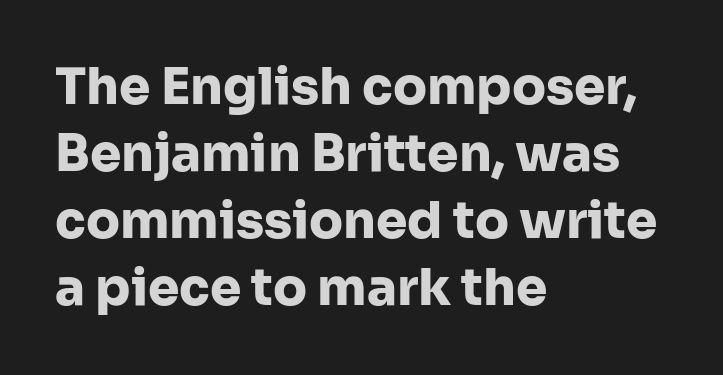
Q: Is the text bold? A: Yes.
Q: Is the text italic (slanted)? A: No, it is upright.
Q: Is the typeface a serif or a sans-serif typeface? A: Sans-serif.
Q: Is the text underlined? A: No.
Q: How is the paragraph aligned? A: Left-aligned.
Q: Is the spacing between letters normal or unusually wide? A: Normal.
Q: Is the spacing between lines tight, normal or loose? A: Normal.
Q: Width (condensed, normal, or wide)? A: Normal.
Q: Stroke contrast? A: Low.
Q: x-height? A: Medium.
Q: Monospaced? A: No.
